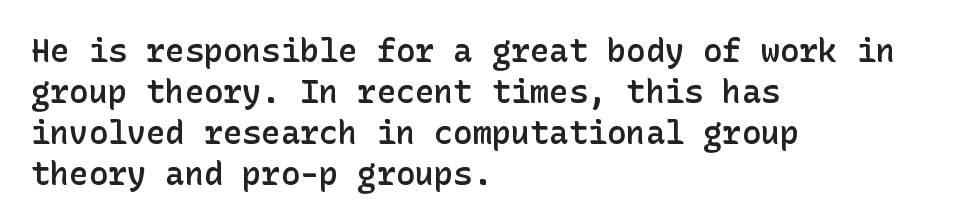
Q: Is the text bold? A: Semi-bold.
Q: Is the text italic (slanted)? A: No, it is upright.
Q: Is the typeface a serif or a sans-serif typeface? A: Sans-serif.
Q: Is the text underlined? A: No.
Q: How is the paragraph aligned? A: Left-aligned.
Q: Is the spacing between letters normal or unusually wide? A: Normal.
Q: Is the spacing between lines tight, normal or loose? A: Normal.
Q: Width (condensed, normal, or wide)? A: Normal.
Q: Stroke contrast? A: Low.
Q: x-height? A: Medium.
